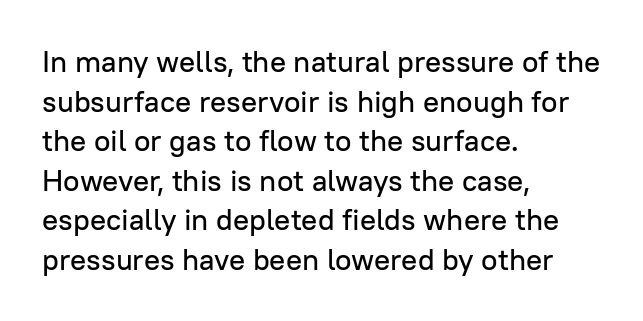
The face used here is proportionally spaced, like ordinary book or web type. A typesetter would mark this as roman, not italic. Grotesque or geometric, the face here clearly has no serifs. Inter-character spacing is left at the font's built-in metrics.
